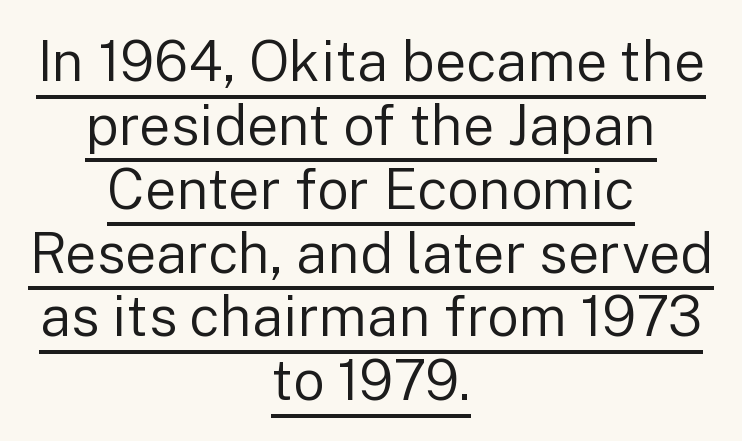
The image shows 56 px regular-weight sans-serif type, upright; set centered, tight line spacing (1.14x), normal letter spacing, underlined; low stroke contrast and a medium x-height.
